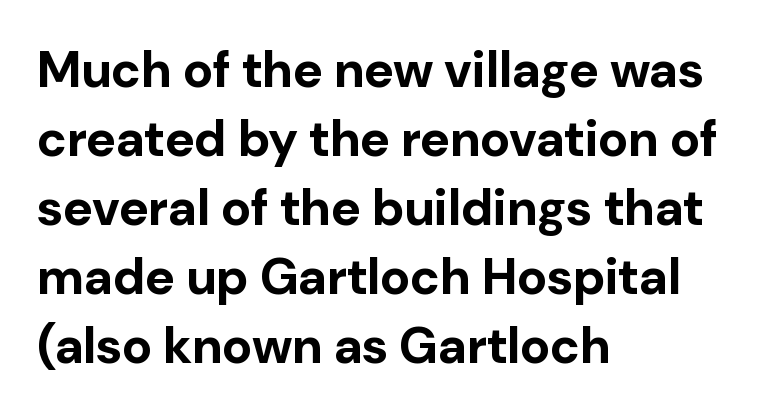
The image shows 50 px bold sans-serif type, upright; set left-aligned, normal line spacing (1.38x), normal letter spacing, not underlined; low stroke contrast and a medium x-height.
